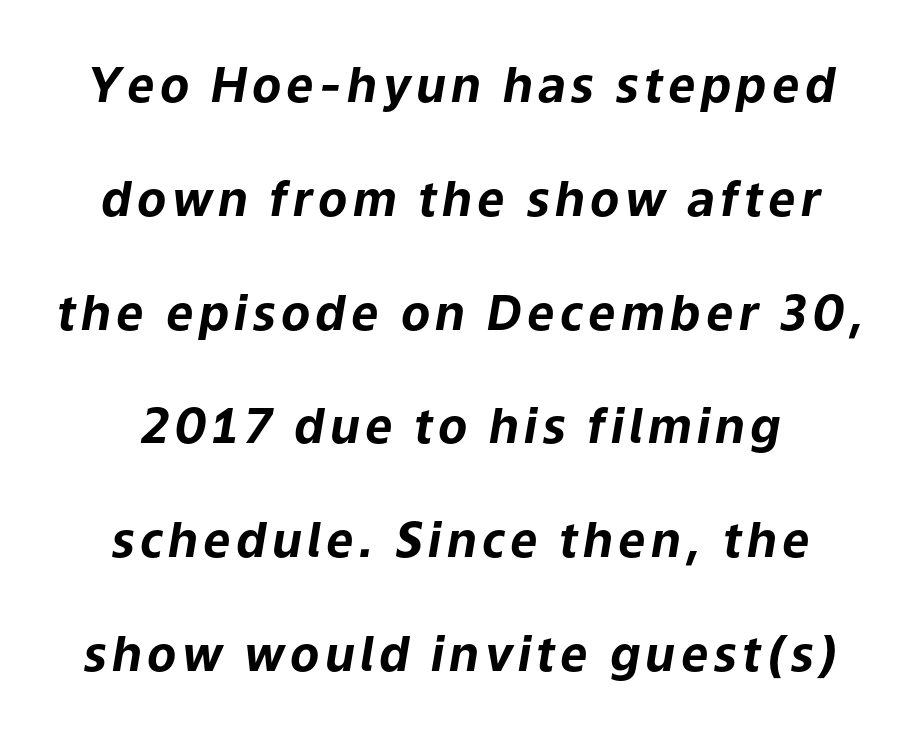
Q: Is the text bold? A: Yes.
Q: Is the text italic (slanted)? A: Yes, it leans right by about 9 degrees.
Q: Is the text underlined? A: No.
Q: Is the spacing between lines tight, normal or loose? A: Loose.
Q: Width (condensed, normal, or wide)? A: Normal.
Q: Stroke contrast? A: Low.
Q: x-height? A: Medium.
Q: Monospaced? A: No.
